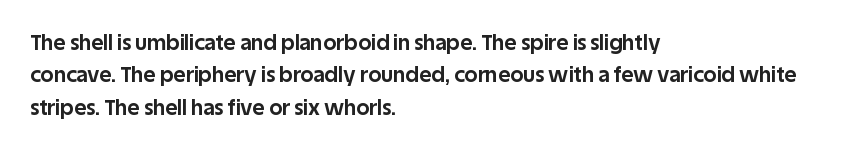
{"italic": "no", "bold": "yes", "underline": "no", "align": "left", "line_spacing": "normal", "line_spacing_ratio": 1.54, "letter_spacing": "normal", "letter_spacing_em": 0.0, "glyph_px": 21}
